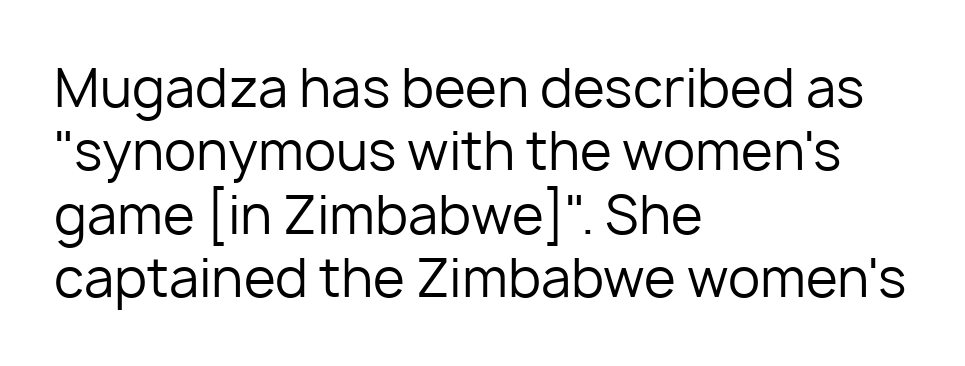
The image shows 52 px regular-weight sans-serif type, upright; set left-aligned, line spacing 1.22x, normal letter spacing, not underlined; low stroke contrast and a medium x-height.
